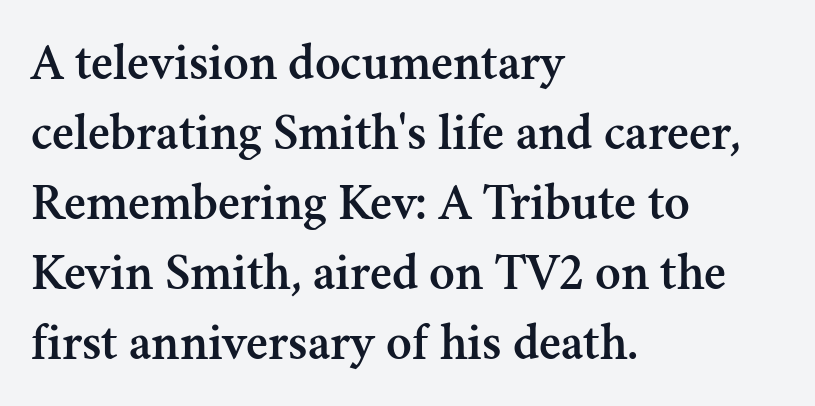
The string is rendered with underlining switched off. Nobody touched the tracking dial on this one. Stroke terminals: seriffed. Baseline-to-baseline distance is the conventional proportion of letter height. The paragraph has a hard left edge and a soft right edge. Unlike italic type, these characters show no tilt at all.
